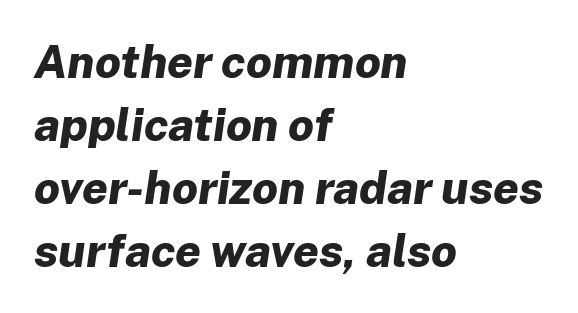
Q: Is the text bold? A: Yes.
Q: Is the text italic (slanted)? A: Yes, it leans right by about 8 degrees.
Q: Is the text underlined? A: No.
Q: How is the paragraph aligned? A: Left-aligned.
Q: Is the spacing between letters normal or unusually wide? A: Normal.
Q: Is the spacing between lines tight, normal or loose? A: Normal.
Q: Width (condensed, normal, or wide)? A: Normal.
Q: Stroke contrast? A: Low.
Q: x-height? A: Medium.
Q: Monospaced? A: No.
